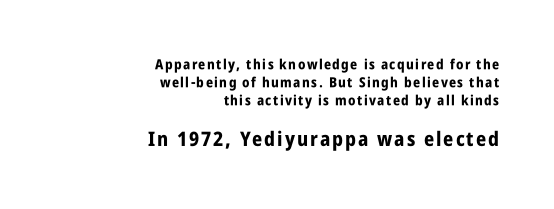
The image shows 20 px bold type, upright; set right-aligned, normal line spacing (1.29x), not underlined; the second (bottom) block is 1.43x larger.
